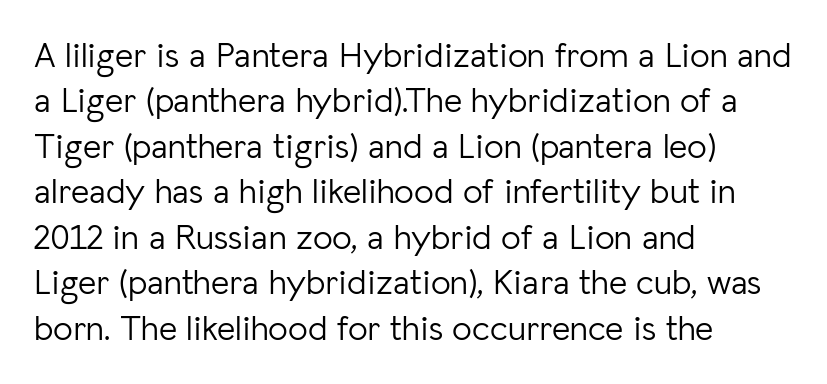
The image shows 35 px light sans-serif type, upright; set left-aligned, normal line spacing (1.3x), normal letter spacing, not underlined; low stroke contrast and a medium x-height.
